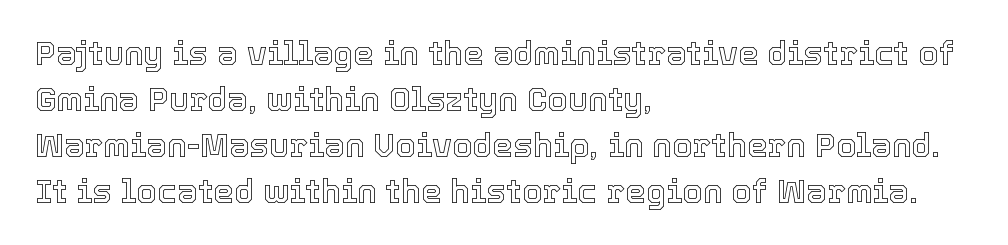
Quick note: not italic, upright. This rendering leaves character spacing at its baseline value. Honestly, there is no underline to notice here at all. If you drew a ruler down the left edge, every line would touch it. You could not count columns in this text — the font is proportionally spaced.
